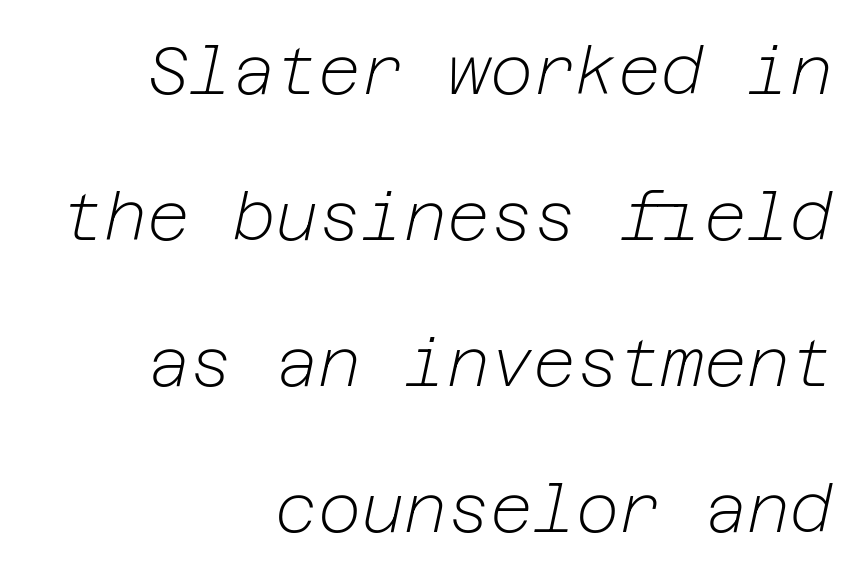
Q: Is the text bold? A: No.
Q: Is the text italic (slanted)? A: Yes, it leans right by about 12 degrees.
Q: Is the text underlined? A: No.
Q: How is the paragraph aligned? A: Right-aligned.
Q: Is the spacing between letters normal or unusually wide? A: Normal.
Q: Is the spacing between lines tight, normal or loose? A: Loose.
Q: Width (condensed, normal, or wide)? A: Normal.
Q: Stroke contrast? A: Low.
Q: x-height? A: Medium.
